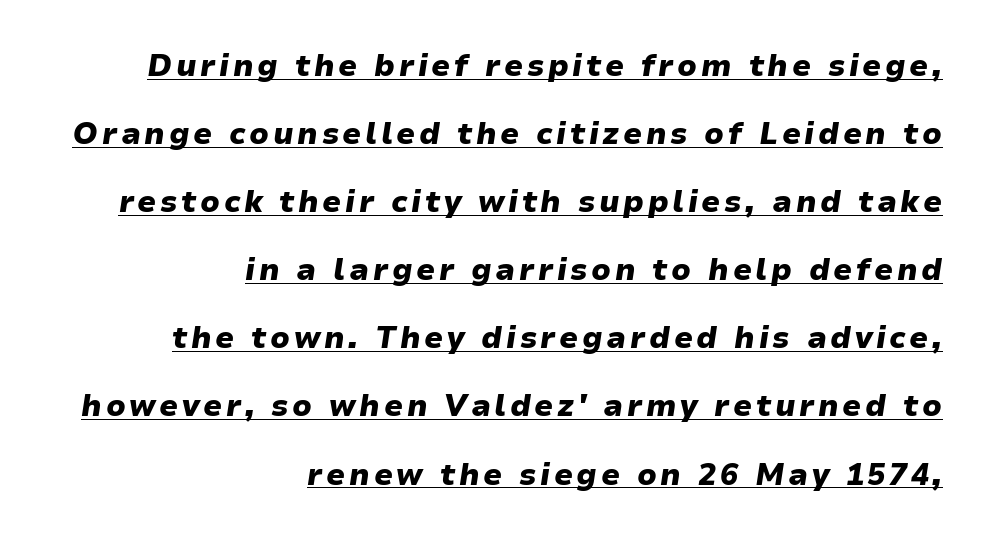
The image shows 30 px heavy, wide type, italic (leaning right); set right-aligned, loose line spacing (2.27x), underlined; low stroke contrast and a medium x-height.
